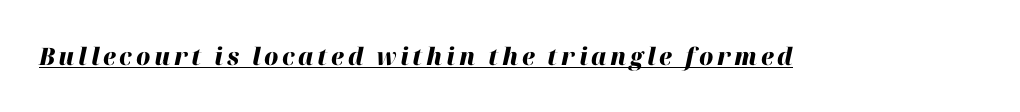
The image shows 24 px bold type, italic (leaning right); set underlined.
